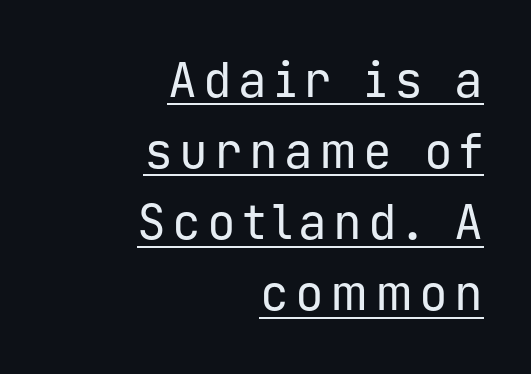
The image shows 48 px regular-weight sans-serif type, upright, monospaced; set right-aligned, normal line spacing (1.48x), underlined; low stroke contrast and a medium x-height.
